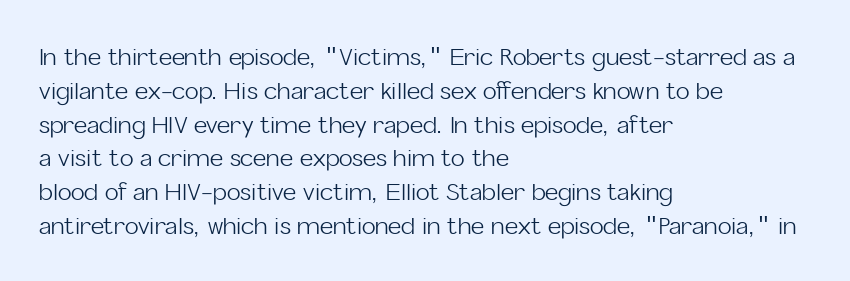
Q: Is the text bold? A: No.
Q: Is the text italic (slanted)? A: No, it is upright.
Q: Is the text underlined? A: No.
Q: How is the paragraph aligned? A: Left-aligned.
Q: Is the spacing between letters normal or unusually wide? A: Normal.
Q: Is the spacing between lines tight, normal or loose? A: Normal.
